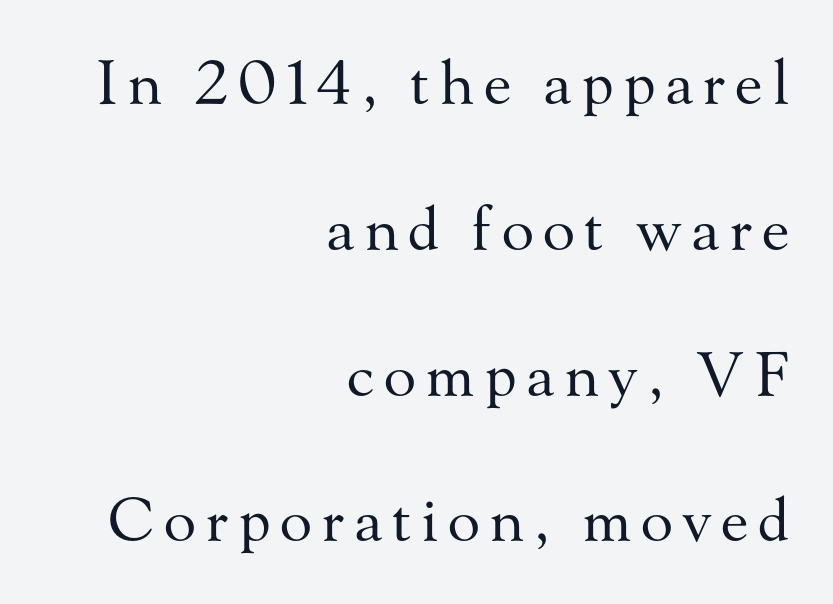
The image shows 60 px regular-weight serif type, upright; set right-aligned, loose line spacing (2.43x), not underlined; medium stroke contrast and a small x-height.
